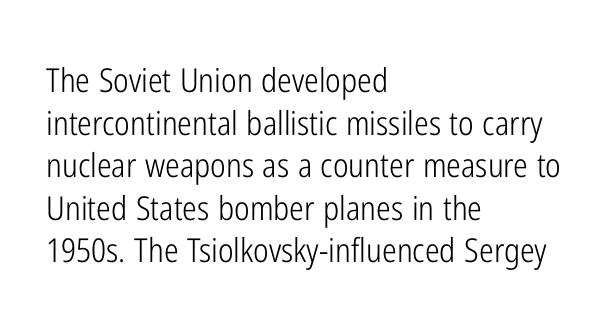
Spacing between characters is what you'd get straight out of the box. Serif or sans? Sans — the stroke terminals are bare. Is there any slant? The stems are plumb. Horizontally, the lines are justified to the leading edge only.
